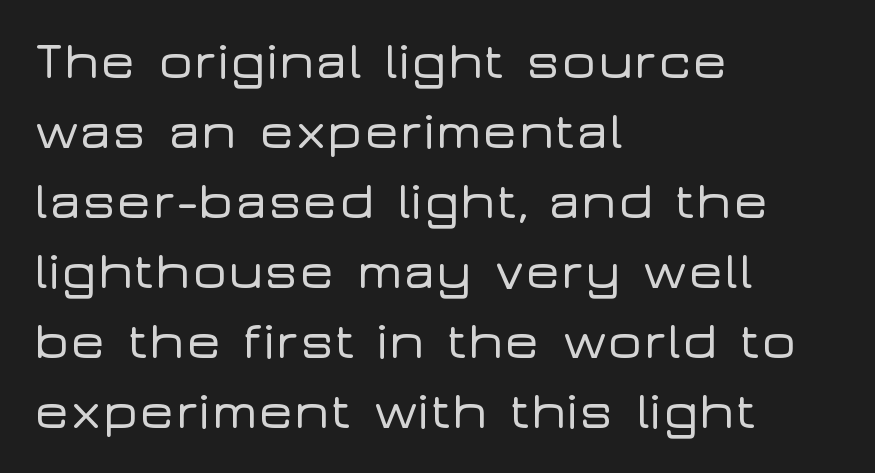
Line starts are locked; line ends wander. Unlike italic type, these characters show no tilt at all. A typesetter would call this zero additional tracking. The glyphs in this specimen are sans serif. Check under the words: just untouched page.
